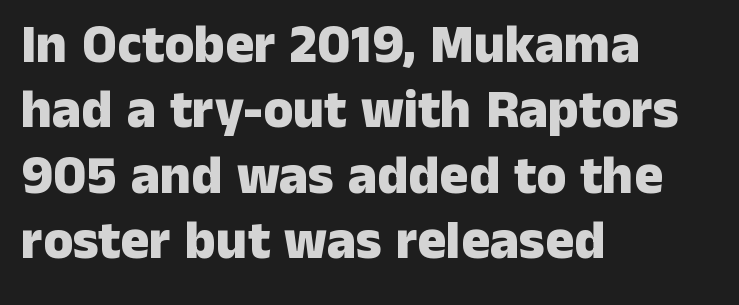
The image shows 54 px heavy sans-serif type, upright; set left-aligned, line spacing 1.21x, normal letter spacing, not underlined; low stroke contrast and a medium x-height.
